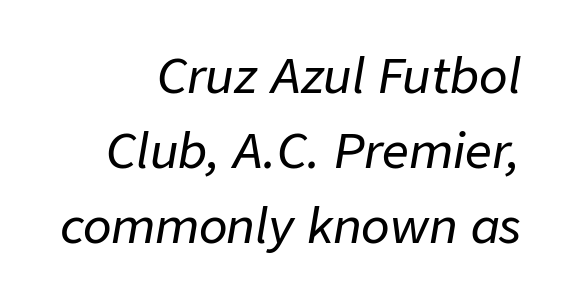
{"italic": "yes", "lean": "right", "slant_degrees": 9, "width": "normal", "stroke_contrast": "low", "x_height": "medium", "monospaced": "no", "underline": "no", "align": "right", "line_spacing": "normal", "line_spacing_ratio": 1.6, "letter_spacing": "normal", "letter_spacing_em": 0.0, "glyph_px": 47}
